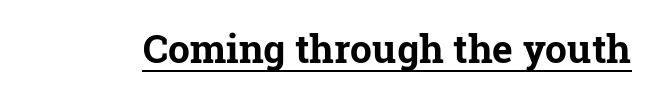
The image shows 39 px bold serif type, upright; set normal letter spacing, underlined; low stroke contrast and a medium x-height.
